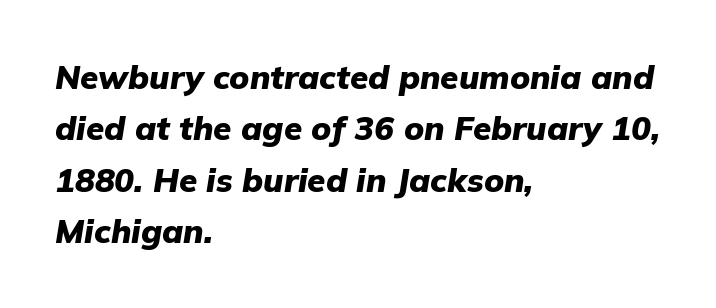
{"italic": "yes", "lean": "right", "slant_degrees": 9, "bold": "yes", "weight": "heavy", "width": "normal", "stroke_contrast": "low", "x_height": "medium", "monospaced": "no", "underline": "no", "align": "left", "line_spacing": "normal", "line_spacing_ratio": 1.56, "letter_spacing": "normal", "letter_spacing_em": 0.0, "glyph_px": 33}
